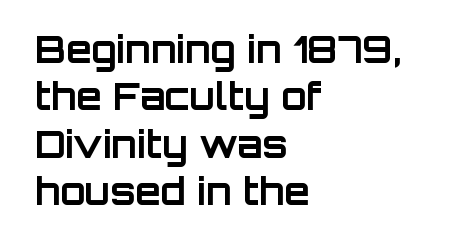
The image shows 37 px bold sans-serif type, upright; set left-aligned, normal line spacing (1.28x), normal letter spacing, not underlined; low stroke contrast and a large x-height.
